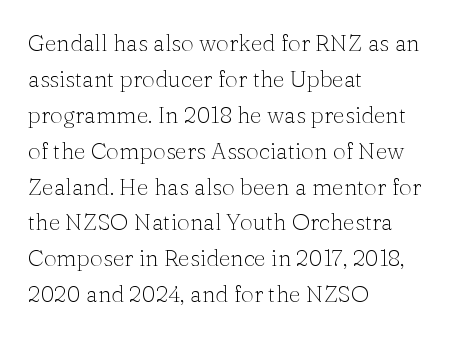
{"italic": "no", "bold": "no", "underline": "no", "align": "left", "line_spacing": "normal", "line_spacing_ratio": 1.56, "letter_spacing": "normal", "letter_spacing_em": 0.0, "glyph_px": 23}
